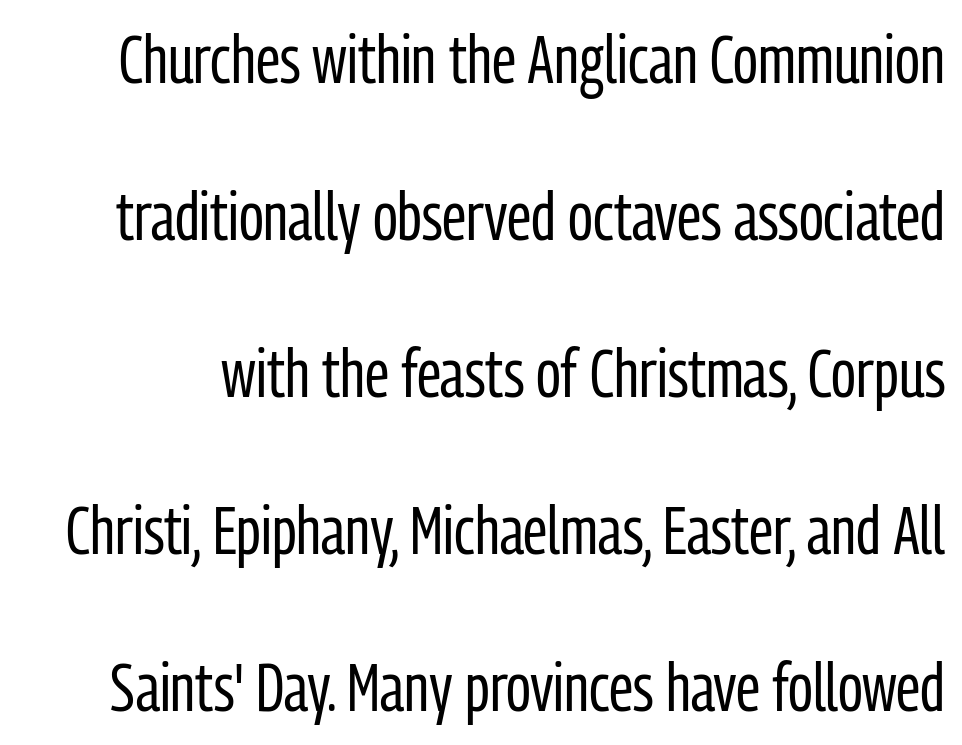
{"serif": "no", "italic": "no", "bold": "no", "weight": "regular", "width": "condensed", "stroke_contrast": "low", "x_height": "medium", "monospaced": "no", "underline": "no", "line_spacing": "loose", "line_spacing_ratio": 2.31, "letter_spacing": "normal", "letter_spacing_em": 0.0, "glyph_px": 68}
